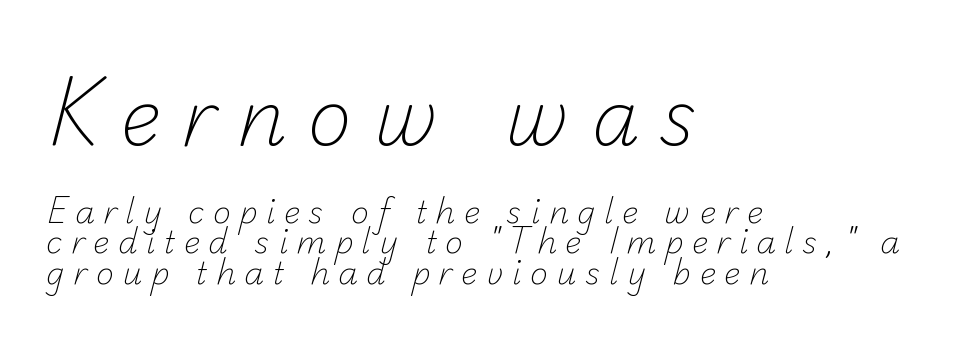
The image shows 77 px light sans-serif type; set left-aligned, tight line spacing (0.98x), unusually wide letter spacing (+0.27 em), not underlined; the first (top) block is 2.48x larger; low stroke contrast and a small x-height.
